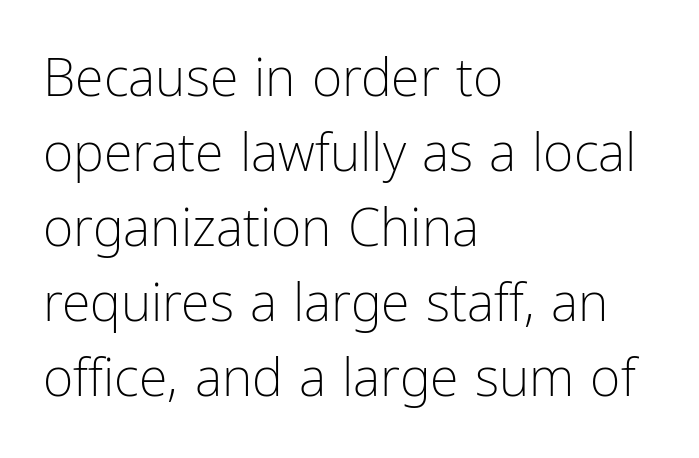
{"serif": "no", "italic": "no", "bold": "no", "weight": "light", "width": "condensed", "stroke_contrast": "low", "x_height": "medium", "monospaced": "no", "underline": "no", "align": "left", "line_spacing": "normal", "line_spacing_ratio": 1.44, "letter_spacing": "normal", "letter_spacing_em": 0.0, "glyph_px": 52}
